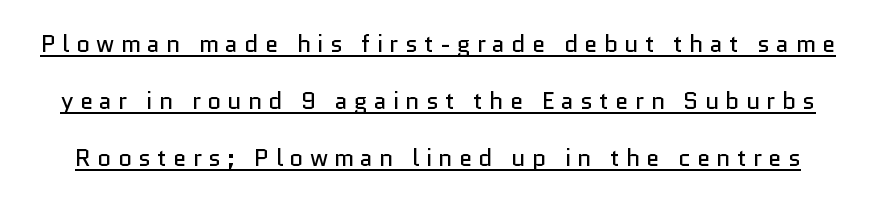
{"italic": "no", "bold": "no", "underline": "yes", "line_spacing": "loose", "line_spacing_ratio": 2.38, "letter_spacing": "wide", "letter_spacing_em": 0.26, "glyph_px": 24}
